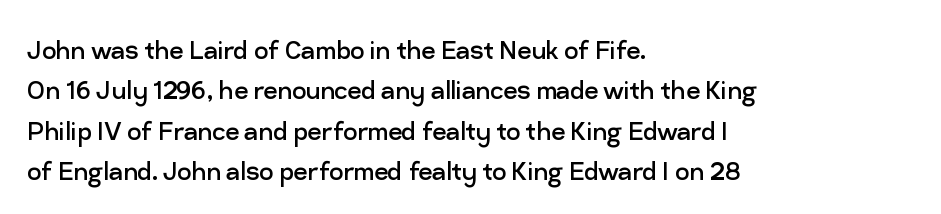
Descender tails drop into unmarked territory. Is the block centered? No — it sits flush against the left margin. You can tell it's not italic because the verticals are truly vertical. Do the characters align in a grid? No, the font is proportional.
